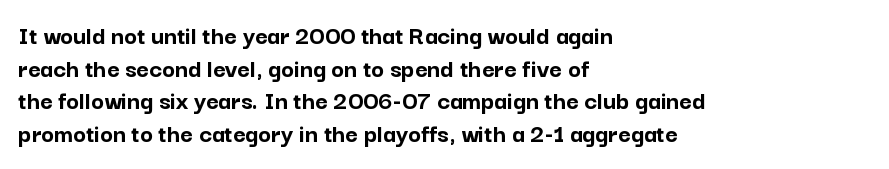
Q: Is the text bold? A: Yes.
Q: Is the text italic (slanted)? A: No, it is upright.
Q: Is the text underlined? A: No.
Q: How is the paragraph aligned? A: Left-aligned.
Q: Is the spacing between letters normal or unusually wide? A: Normal.
